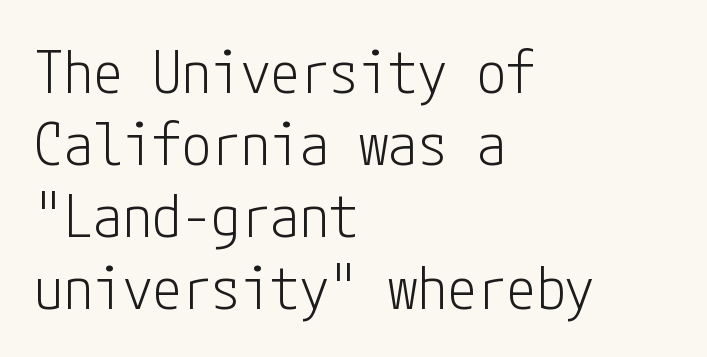
{"serif": "no", "italic": "no", "bold": "no", "weight": "light", "width": "condensed", "stroke_contrast": "low", "x_height": "medium", "underline": "no", "align": "left", "line_spacing_ratio": 1.22, "letter_spacing": "normal", "letter_spacing_em": 0.0, "glyph_px": 59}
